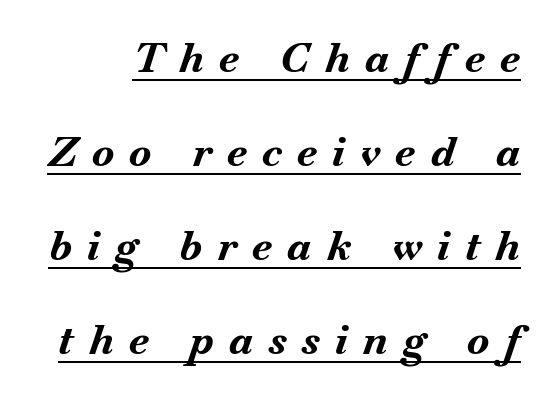
{"italic": "yes", "lean": "right", "slant_degrees": 18, "bold": "yes", "weight": "bold", "width": "normal", "stroke_contrast": "medium", "x_height": "small", "monospaced": "no", "underline": "yes", "line_spacing": "loose", "line_spacing_ratio": 2.29, "letter_spacing": "wide", "letter_spacing_em": 0.38, "glyph_px": 41}
